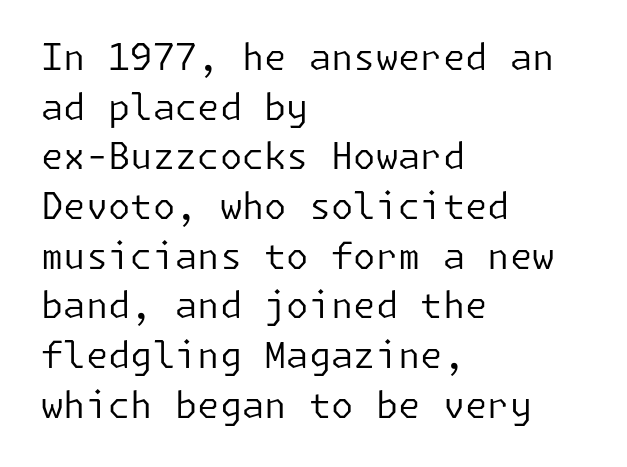
The image shows 36 px regular-weight sans-serif type, upright; set left-aligned, normal line spacing (1.38x), normal letter spacing, not underlined; low stroke contrast and a medium x-height.
